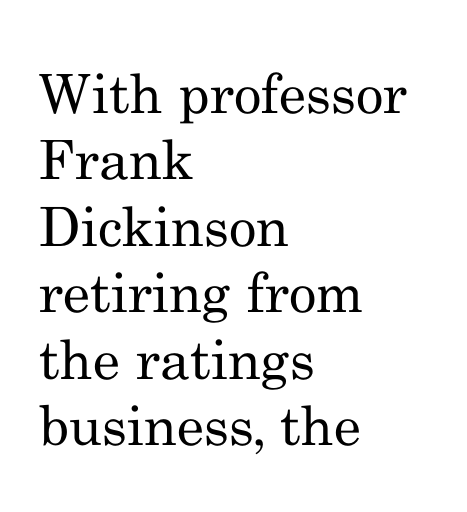
Is this a fixed-width face? No — the glyphs have proportional, varying widths. In terms of letterspacing, this is plain default setting. These lines are composed in type with serifs. One-word summary of the alignment: left. If you drew a line through each stem, it would be perfectly vertical. On a weight scale, this lands at 450 or below.
